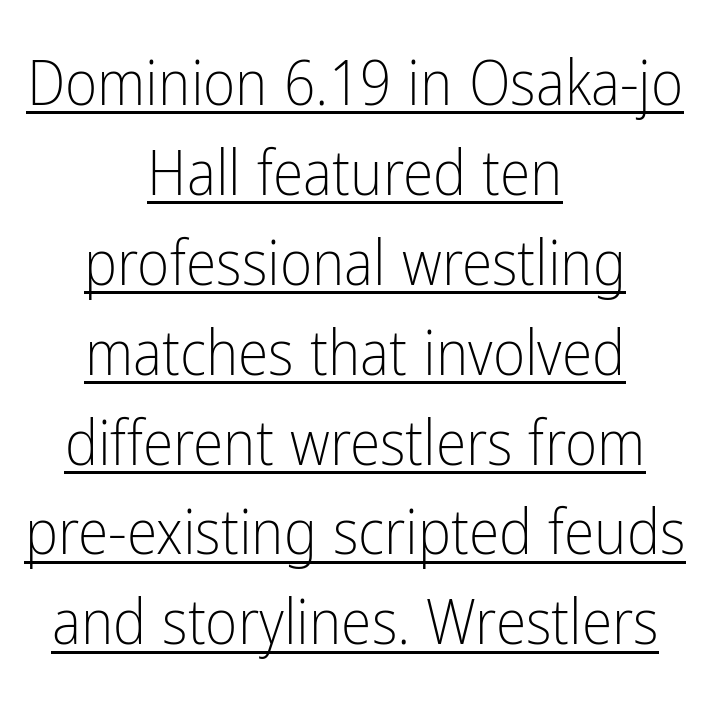
{"serif": "no", "italic": "no", "bold": "no", "weight": "light", "width": "condensed", "stroke_contrast": "low", "x_height": "medium", "monospaced": "no", "underline": "yes", "align": "center", "line_spacing": "normal", "line_spacing_ratio": 1.45, "letter_spacing": "normal", "letter_spacing_em": 0.0, "glyph_px": 62}
